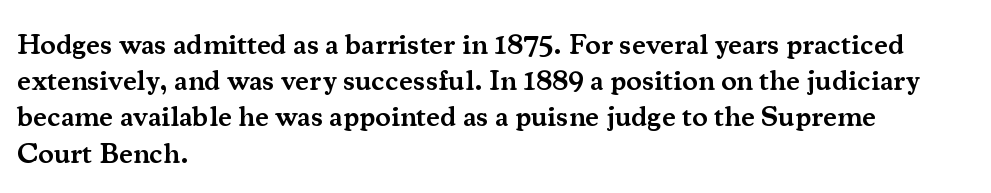
The image shows 29 px semibold serif type, upright; set left-aligned, normal line spacing (1.25x), normal letter spacing, not underlined; medium stroke contrast and a small x-height.
